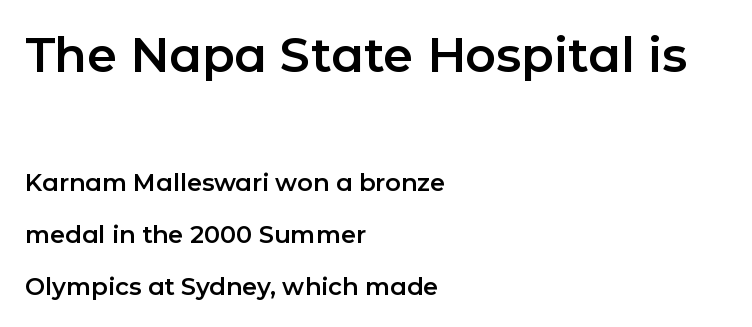
Characters remain perfectly vertical along every line. Nobody drew a line under any word here. These lines keep a tight, regular rhythm from letter to letter. In CSS terms this would be text-align: left. Look at the glyph heights: the upper group is clearly the bigger setting. Each new line begins a long way beneath the previous one.
